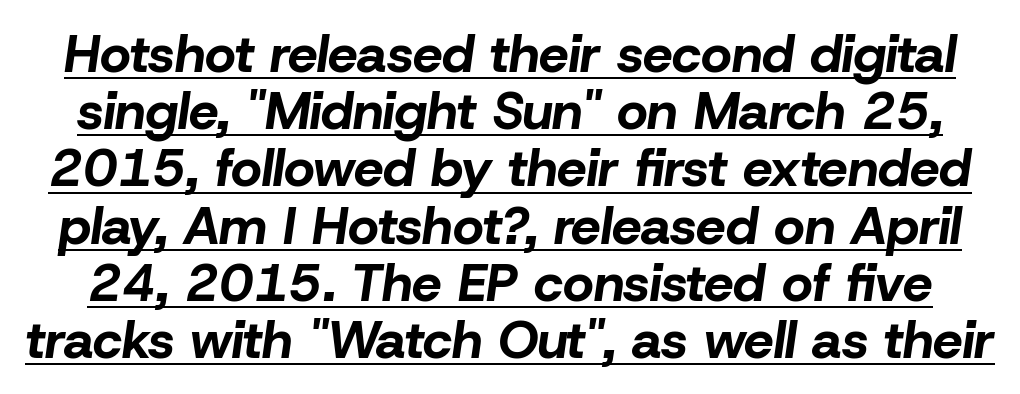
The image shows 53 px bold type, italic (leaning right); set tight line spacing (1.08x), normal letter spacing, underlined; low stroke contrast and a medium x-height.
